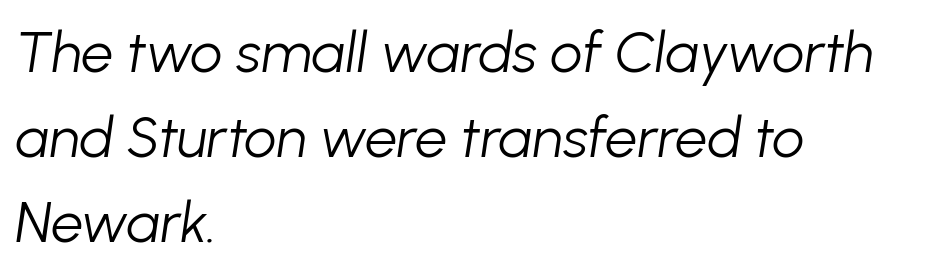
Q: Is the text bold? A: No.
Q: Is the text italic (slanted)? A: Yes, it leans right by about 8 degrees.
Q: Is the text underlined? A: No.
Q: How is the paragraph aligned? A: Left-aligned.
Q: Is the spacing between letters normal or unusually wide? A: Normal.
Q: Is the spacing between lines tight, normal or loose? A: Normal.
Q: Width (condensed, normal, or wide)? A: Normal.
Q: Stroke contrast? A: Low.
Q: x-height? A: Medium.
Q: Monospaced? A: No.
